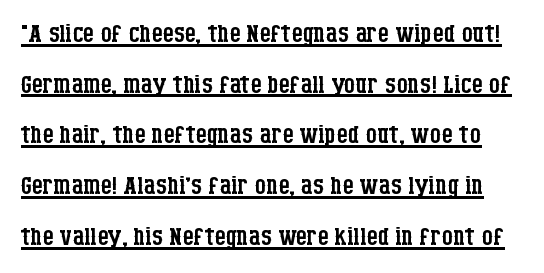
The characters are drawn with everyday or finer stroke widths. Varying glyph widths throughout — classic text-font behaviour. Check the space under the baseline: a stroke is drawn there. Leading matches the norm, producing a regular column.
